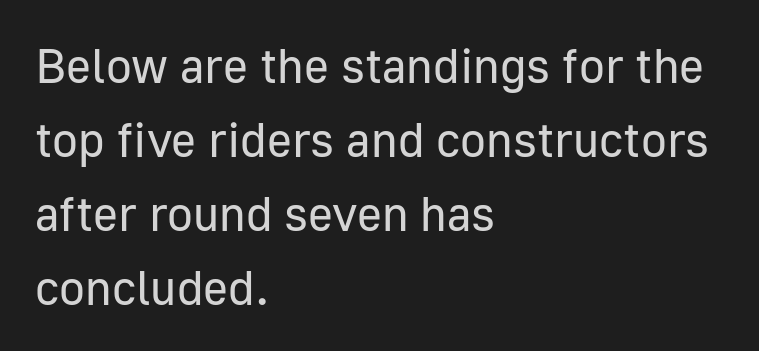
{"serif": "no", "italic": "no", "bold": "no", "weight": "regular", "width": "normal", "stroke_contrast": "low", "x_height": "medium", "monospaced": "no", "underline": "no", "align": "left", "line_spacing": "normal", "line_spacing_ratio": 1.54, "letter_spacing": "normal", "letter_spacing_em": 0.0, "glyph_px": 48}
